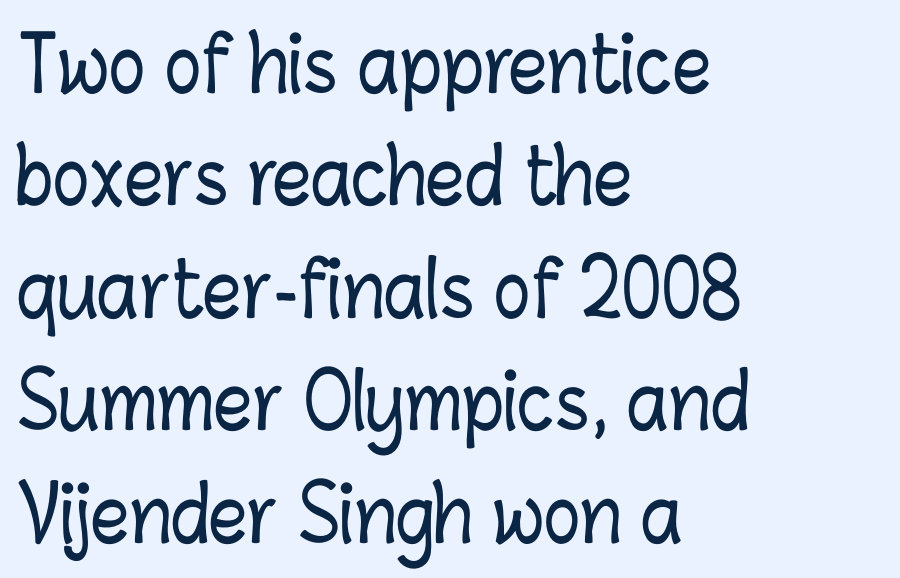
The image shows 76 px condensed type, upright; set left-aligned, normal line spacing (1.48x), normal letter spacing, not underlined; low stroke contrast and a medium x-height.
